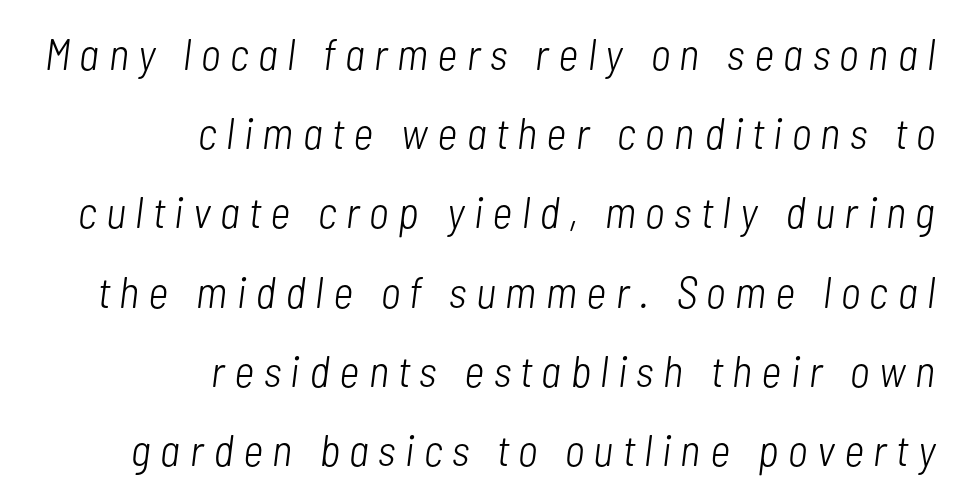
{"italic": "yes", "lean": "right", "slant_degrees": 7, "bold": "no", "weight": "light", "width": "condensed", "stroke_contrast": "low", "x_height": "medium", "monospaced": "no", "underline": "no", "align": "right", "line_spacing_ratio": 1.8, "letter_spacing": "wide", "letter_spacing_em": 0.22, "glyph_px": 44}
